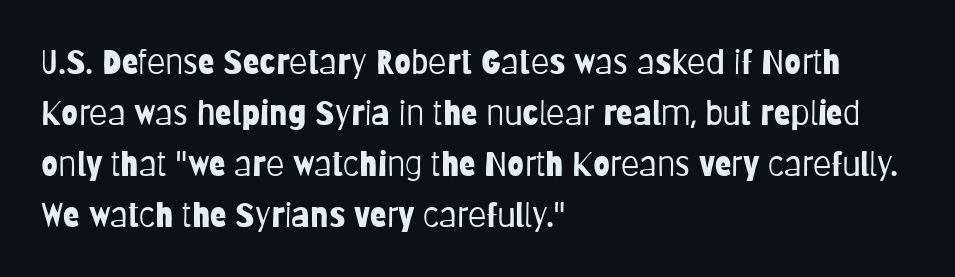
The image shows 34 px light, condensed sans-serif type, upright; set left-aligned, normal line spacing (1.5x), normal letter spacing, not underlined; low stroke contrast and a large x-height.
